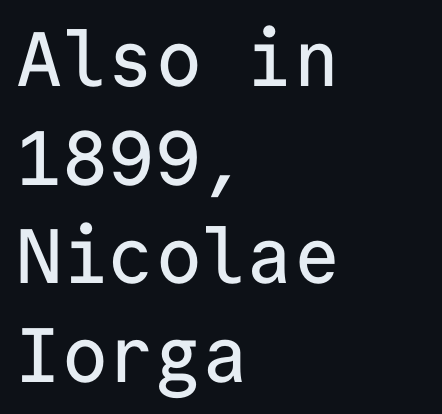
The image shows 77 px sans-serif type, upright, monospaced; set left-aligned, normal line spacing (1.28x), normal letter spacing, not underlined; low stroke contrast and a medium x-height.
